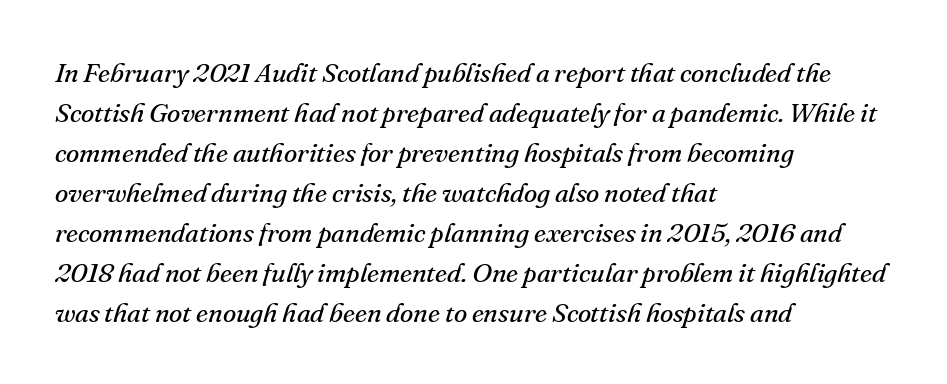
{"italic": "yes", "lean": "right", "slant_degrees": 16, "bold": "no", "underline": "no", "align": "left", "line_spacing": "normal", "line_spacing_ratio": 1.48, "letter_spacing": "normal", "letter_spacing_em": 0.0, "glyph_px": 27}
